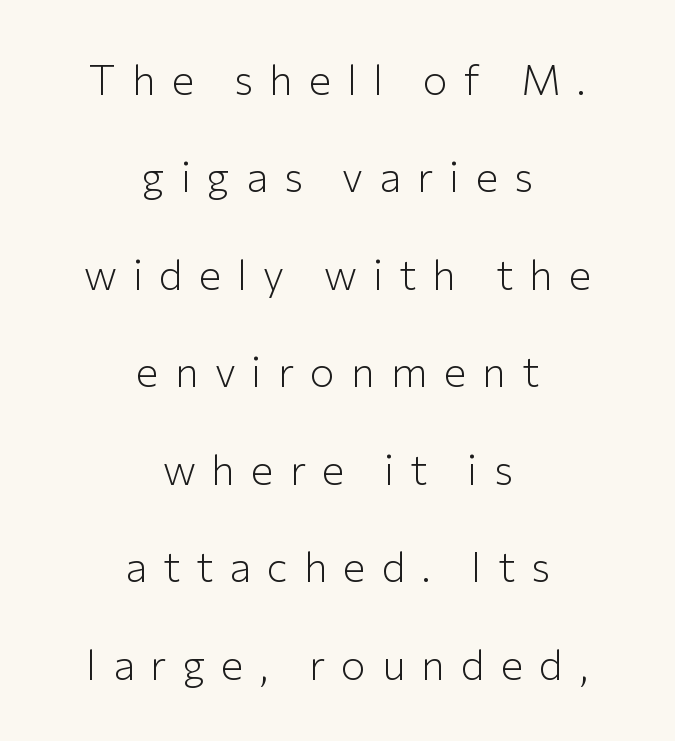
{"serif": "no", "italic": "no", "bold": "no", "weight": "light", "width": "normal", "stroke_contrast": "low", "x_height": "medium", "monospaced": "no", "underline": "no", "align": "center", "line_spacing": "loose", "line_spacing_ratio": 2.32, "letter_spacing": "wide", "letter_spacing_em": 0.38, "glyph_px": 42}
